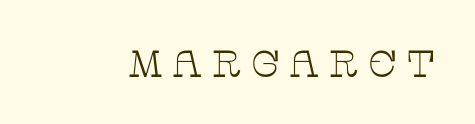
The image shows 38 px thin, wide serif type, upright; set unusually wide letter spacing (+0.23 em), not underlined; low stroke contrast and a large x-height.
